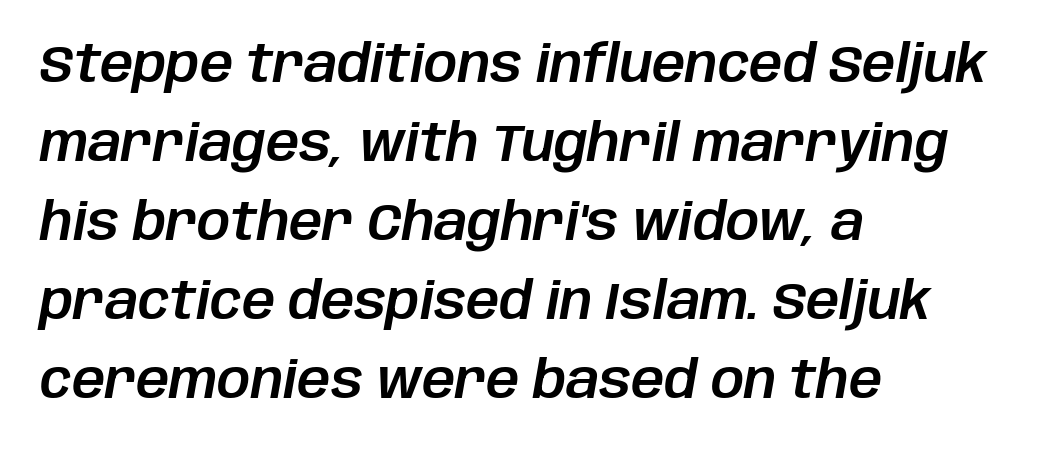
Q: Is the text italic (slanted)? A: Yes, it leans right by about 10 degrees.
Q: Is the text underlined? A: No.
Q: How is the paragraph aligned? A: Left-aligned.
Q: Is the spacing between letters normal or unusually wide? A: Normal.
Q: Is the spacing between lines tight, normal or loose? A: Normal.
Q: Width (condensed, normal, or wide)? A: Normal.
Q: Stroke contrast? A: Low.
Q: x-height? A: Large.
Q: Monospaced? A: No.
